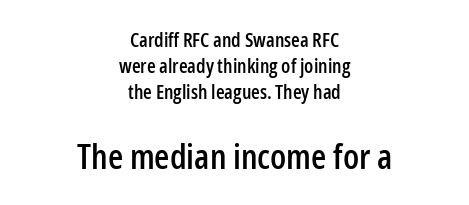
{"serif": "no", "italic": "no", "width": "condensed", "stroke_contrast": "low", "x_height": "medium", "monospaced": "no", "underline": "no", "align": "center", "line_spacing": "normal", "line_spacing_ratio": 1.3, "letter_spacing": "normal", "letter_spacing_em": 0.0, "larger_block": "second", "size_ratio": 1.75, "glyph_px": 35}
